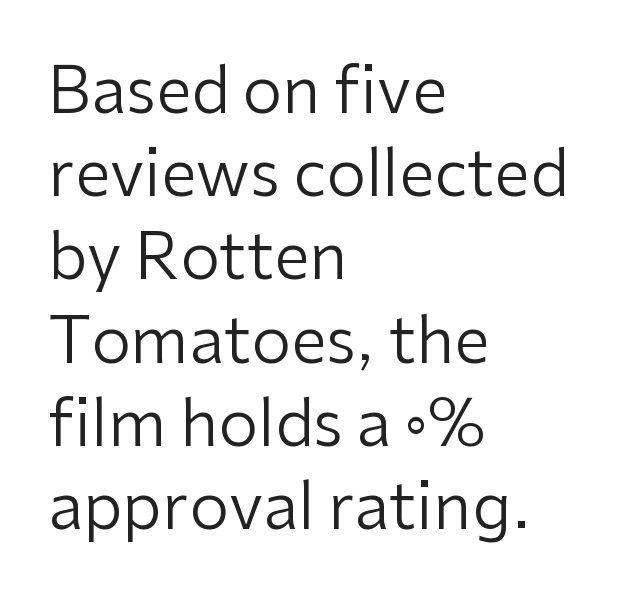
{"serif": "no", "italic": "no", "bold": "no", "weight": "regular", "width": "normal", "stroke_contrast": "low", "x_height": "medium", "monospaced": "no", "underline": "no", "align": "left", "line_spacing": "normal", "line_spacing_ratio": 1.3, "letter_spacing": "normal", "letter_spacing_em": 0.0, "glyph_px": 64}
